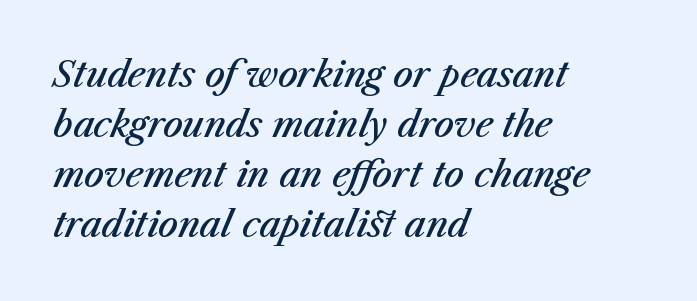
{"italic": "yes", "lean": "right", "slant_degrees": 23, "bold": "semi", "weight": "semibold", "width": "normal", "stroke_contrast": "medium", "x_height": "medium", "monospaced": "no", "underline": "no", "align": "left", "line_spacing": "normal", "line_spacing_ratio": 1.43, "letter_spacing": "normal", "letter_spacing_em": 0.0, "glyph_px": 35}
